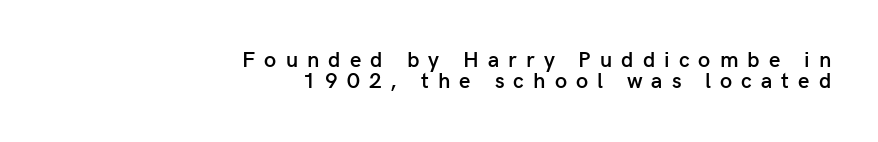
{"italic": "no", "bold": "semi", "underline": "no", "align": "right", "line_spacing": "tight", "line_spacing_ratio": 0.95, "letter_spacing": "wide", "letter_spacing_em": 0.41, "glyph_px": 22}
